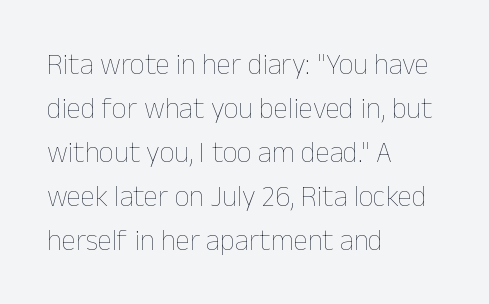
{"italic": "no", "bold": "no", "weight": "thin", "width": "normal", "stroke_contrast": "low", "x_height": "medium", "monospaced": "no", "underline": "no", "align": "left", "line_spacing": "normal", "line_spacing_ratio": 1.52, "letter_spacing": "normal", "letter_spacing_em": 0.0, "glyph_px": 29}
